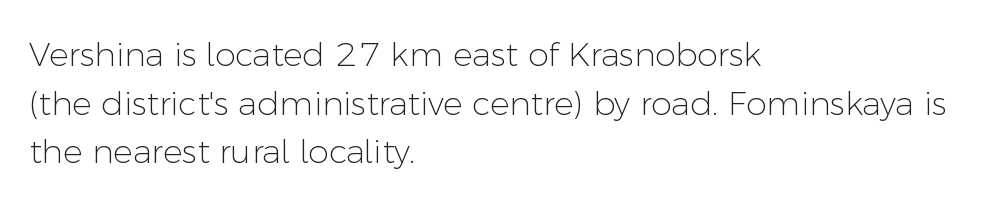
{"serif": "no", "italic": "no", "bold": "no", "weight": "light", "width": "normal", "stroke_contrast": "low", "x_height": "medium", "monospaced": "no", "underline": "no", "align": "left", "line_spacing": "normal", "line_spacing_ratio": 1.47, "letter_spacing": "normal", "letter_spacing_em": 0.0, "glyph_px": 33}
